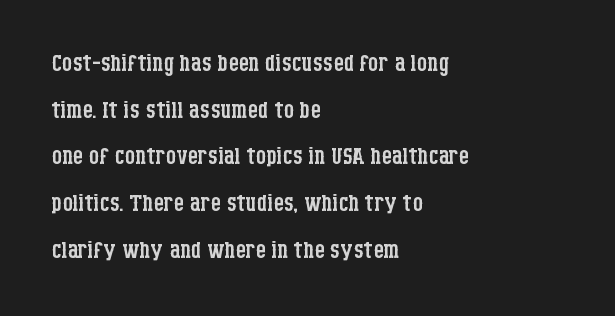
The image shows 32 px regular-weight, condensed serif type, upright; set left-aligned, normal line spacing (1.46x), normal letter spacing, not underlined; low stroke contrast and a large x-height.
